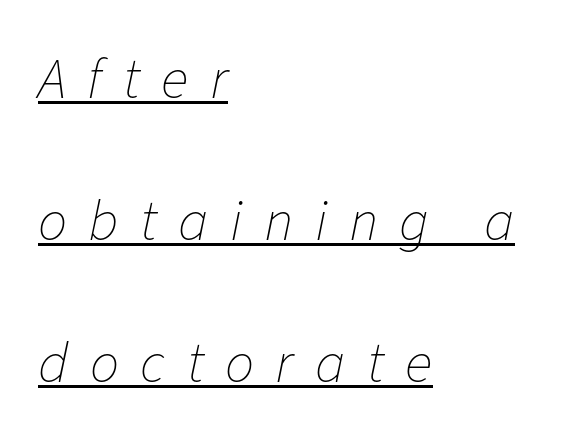
{"italic": "yes", "lean": "right", "slant_degrees": 11, "bold": "no", "weight": "thin", "width": "normal", "stroke_contrast": "low", "x_height": "medium", "monospaced": "no", "underline": "yes", "align": "left", "line_spacing": "loose", "line_spacing_ratio": 2.45, "letter_spacing": "wide", "letter_spacing_em": 0.37, "glyph_px": 58}
